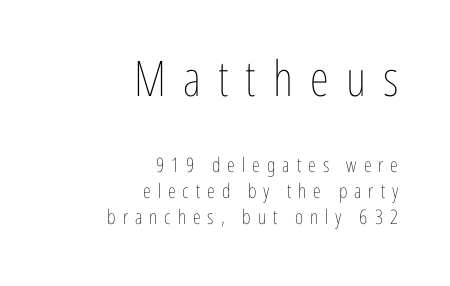
Q: Is the text bold? A: No.
Q: Is the text italic (slanted)? A: No, it is upright.
Q: Is the text underlined? A: No.
Q: How is the paragraph aligned? A: Right-aligned.
Q: Is the spacing between letters normal or unusually wide? A: Unusually wide.
Q: Is the spacing between lines tight, normal or loose? A: Normal.
Q: Which block of text is set in a larger size, the first (top) or the second (bottom)? A: The first (top) one.
Q: Width (condensed, normal, or wide)? A: Condensed.
Q: Stroke contrast? A: Low.
Q: x-height? A: Medium.
Q: Monospaced? A: No.
